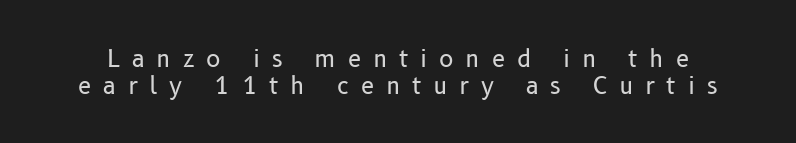
{"italic": "no", "bold": "no", "underline": "no", "line_spacing": "tight", "line_spacing_ratio": 1.12, "letter_spacing": "wide", "letter_spacing_em": 0.49, "glyph_px": 24}
